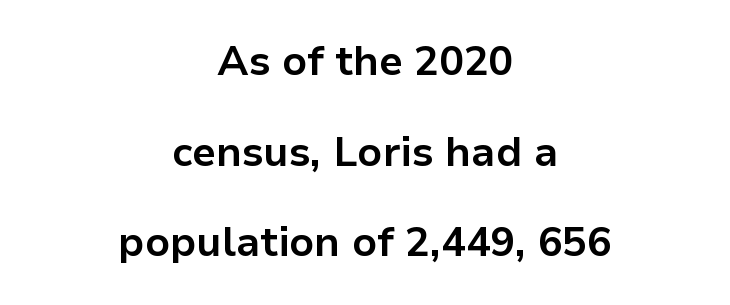
{"serif": "no", "italic": "no", "bold": "yes", "weight": "bold", "width": "normal", "stroke_contrast": "low", "x_height": "medium", "monospaced": "no", "underline": "no", "align": "center", "line_spacing": "loose", "line_spacing_ratio": 2.21, "letter_spacing": "normal", "letter_spacing_em": 0.0, "glyph_px": 41}
